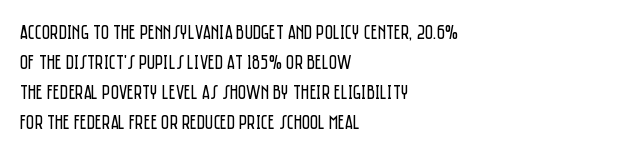
{"italic": "no", "bold": "no", "underline": "no", "align": "left", "line_spacing": "normal", "line_spacing_ratio": 1.5, "letter_spacing": "normal", "letter_spacing_em": 0.0, "glyph_px": 20}
